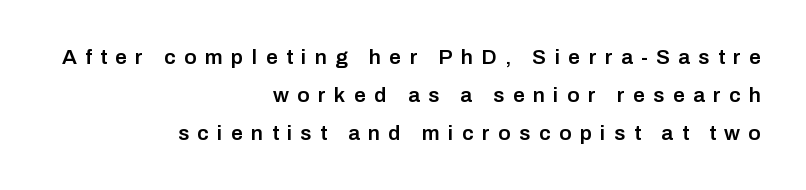
Look at the stroke-to-counter ratio: somewhat heavy, a semibold. The type sits square on the baseline with zero lean. There is plenty of visible air inserted between adjacent glyphs. Decoration check: the copy has no underline. Reading down the block, your eye finds every line finishing at a fixed right position.
